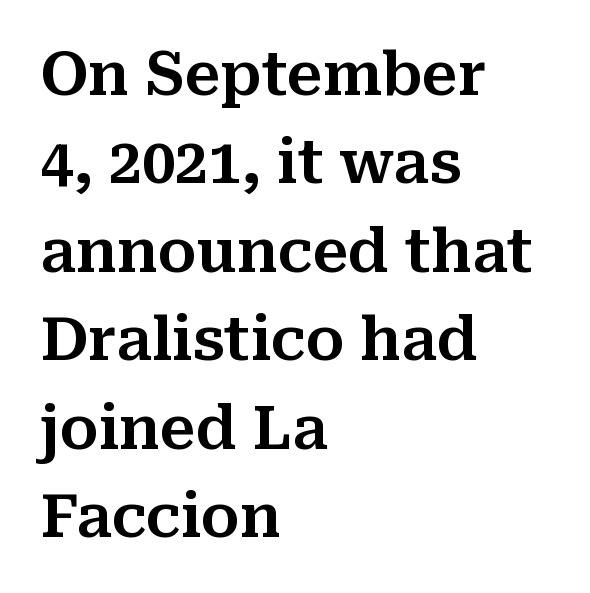
Note the varied advance widths — an 'i' is clearly narrower than an 'm'. Unmarked baselines from the first word to the last. Characters remain perfectly vertical along every line. Where is the straight margin? On the left. A typesetter would call this zero additional tracking. Are there feet on the stems? There are — it's a serif.
